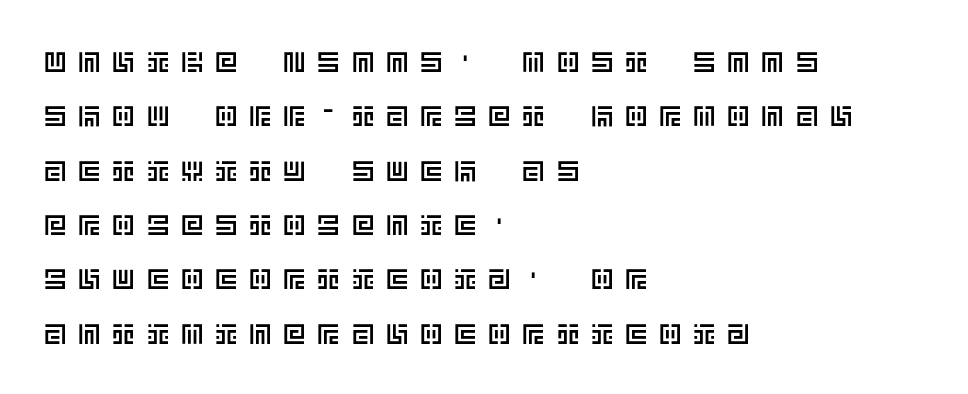
{"italic": "no", "width": "normal", "x_height": "large", "underline": "no", "align": "left", "line_spacing": "loose", "line_spacing_ratio": 1.94, "letter_spacing": "wide", "letter_spacing_em": 0.42, "glyph_px": 28}
